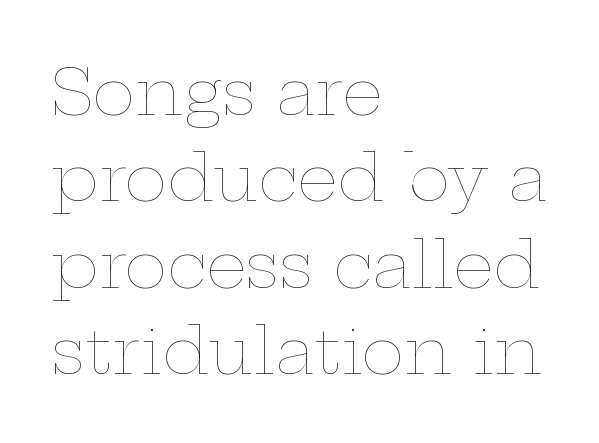
The image shows 64 px thin, wide type, upright; set left-aligned, normal line spacing (1.35x), normal letter spacing, not underlined; low stroke contrast and a medium x-height.
